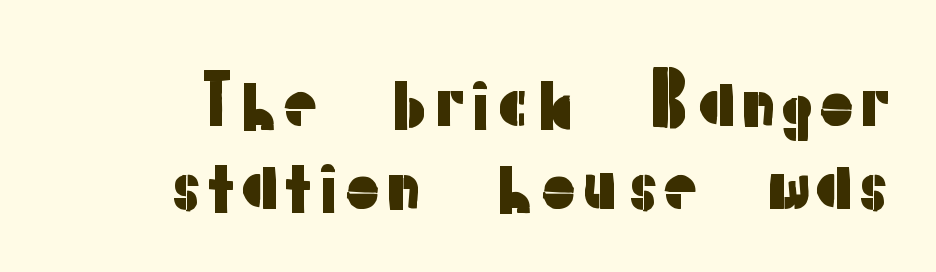
{"serif": "no", "italic": "no", "width": "normal", "stroke_contrast": "low", "x_height": "medium", "monospaced": "no", "underline": "no", "line_spacing_ratio": 1.22, "letter_spacing": "normal", "letter_spacing_em": 0.0, "glyph_px": 68}
